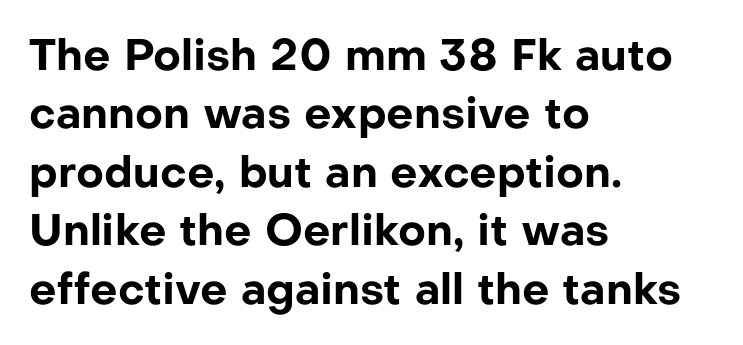
The image shows 43 px bold sans-serif type, upright; set left-aligned, normal line spacing (1.36x), normal letter spacing, not underlined; low stroke contrast and a medium x-height.
